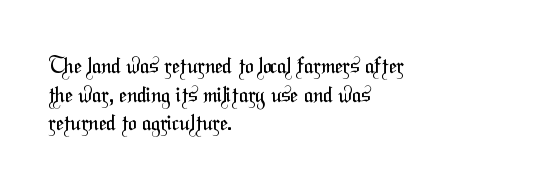
Q: Is the text bold? A: No.
Q: Is the text underlined? A: No.
Q: How is the paragraph aligned? A: Left-aligned.
Q: Is the spacing between letters normal or unusually wide? A: Normal.
Q: Is the spacing between lines tight, normal or loose? A: Normal.
